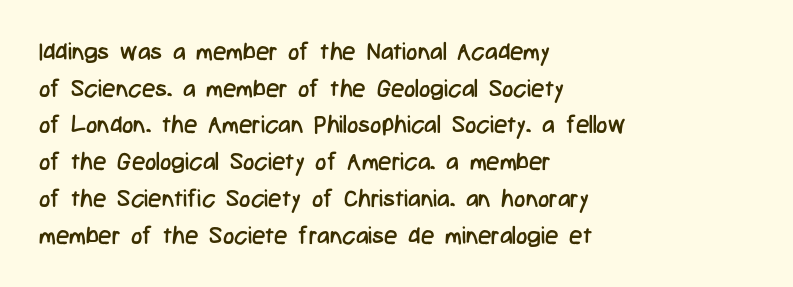
Standard letterfit; no display-style spreading of the glyphs. No chunkiness to these letters — they're not bold. This is roman type, the default non-slanted kind. Does the copy run flush right? No — it runs flush left.
